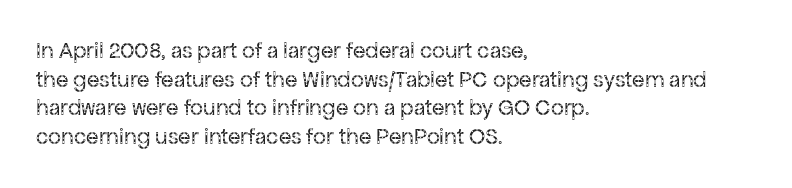
The lines sit at an ordinary, default distance from one another. The text block is weighted toward the left margin, trailing off unevenly rightward. Tracking value appears to be zero — textbook default spacing. Has an underline been added? It has not. Stroke mass is kept to a normal reading level or below.
